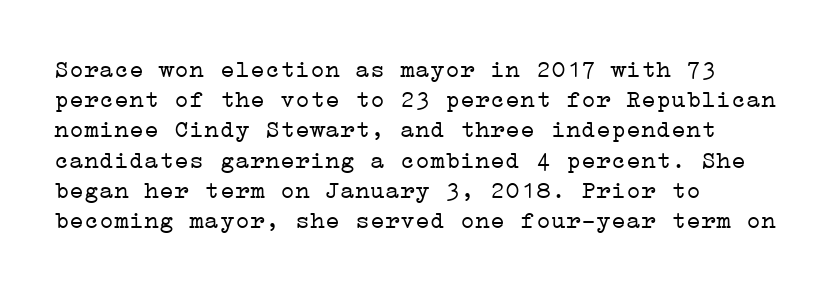
In terms of posture, this sample is upright. The rendering keeps characters at their native spacing. Caption: face not bold, strokes unweighted. The string is rendered with underlining switched off. Horizontal alignment here is leftward, the default for most running prose.
